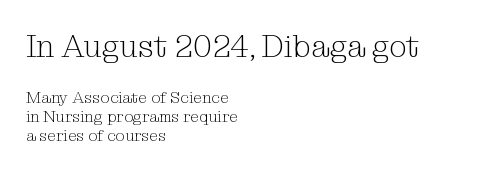
Q: Is the text bold? A: No.
Q: Is the text italic (slanted)? A: No, it is upright.
Q: Is the typeface a serif or a sans-serif typeface? A: Serif.
Q: Is the text underlined? A: No.
Q: How is the paragraph aligned? A: Left-aligned.
Q: Is the spacing between letters normal or unusually wide? A: Normal.
Q: Which block of text is set in a larger size, the first (top) or the second (bottom)? A: The first (top) one.
Q: Width (condensed, normal, or wide)? A: Normal.
Q: Stroke contrast? A: Medium.
Q: x-height? A: Medium.
Q: Monospaced? A: No.
